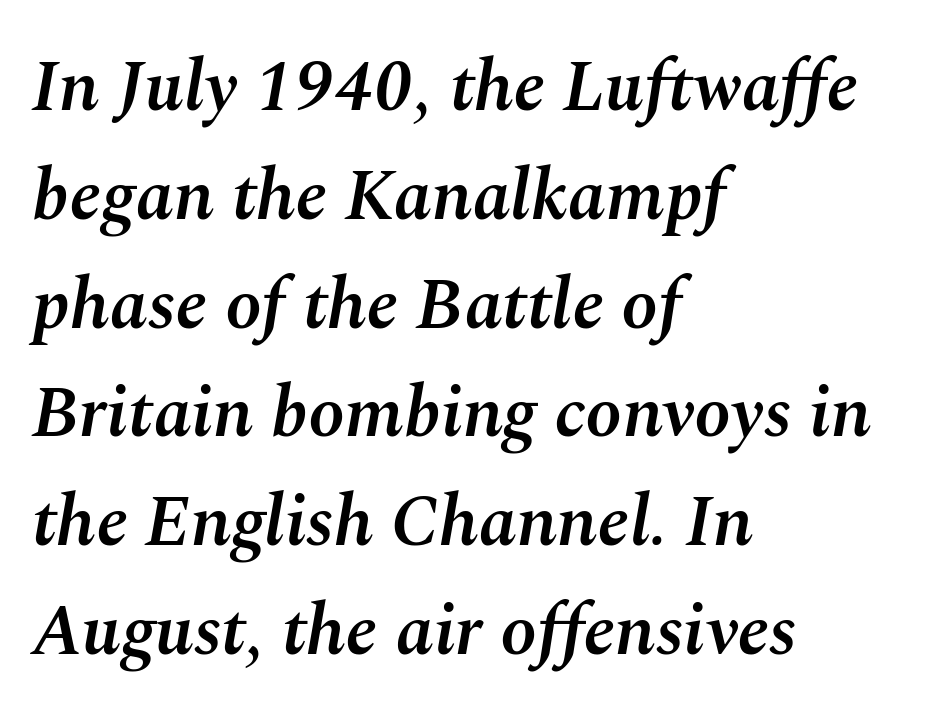
The image shows 73 px semibold type, italic (leaning right); set left-aligned, normal line spacing (1.49x), normal letter spacing, not underlined; medium stroke contrast and a medium x-height.
